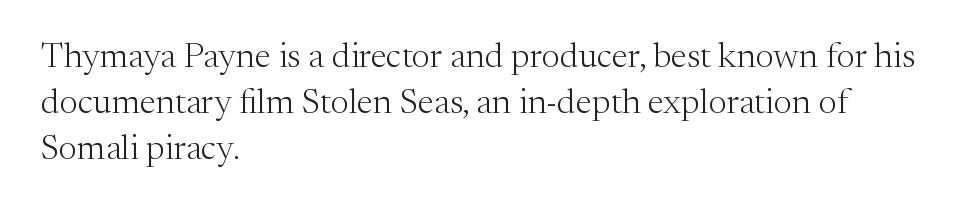
{"serif": "yes", "italic": "no", "bold": "no", "weight": "light", "width": "normal", "stroke_contrast": "medium", "x_height": "medium", "monospaced": "no", "underline": "no", "align": "left", "line_spacing": "normal", "line_spacing_ratio": 1.32, "letter_spacing": "normal", "letter_spacing_em": 0.0, "glyph_px": 35}
